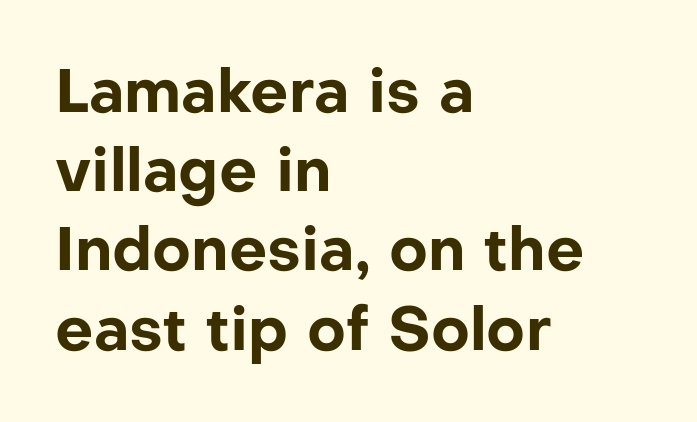
Is there any slant? The stems are plumb. Glyph-to-glyph distance matches everyday printed text. Here the designer chose a conventional face with non-uniform glyph widths. Regular leading.
